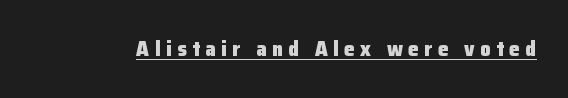
Q: Is the text bold? A: Yes.
Q: Is the text italic (slanted)? A: No, it is upright.
Q: Is the text underlined? A: Yes.
Q: Is the spacing between letters normal or unusually wide? A: Unusually wide.
